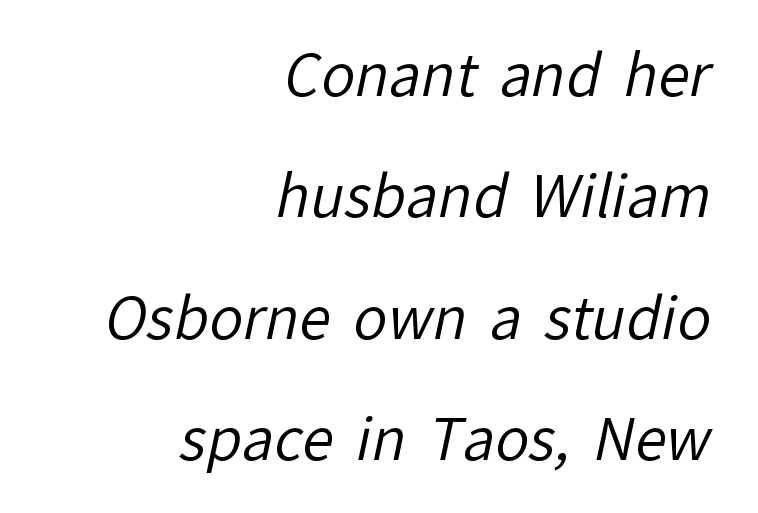
The image shows 57 px regular-weight sans-serif type; set right-aligned, loose line spacing (2.13x), normal letter spacing, not underlined; low stroke contrast and a medium x-height.
